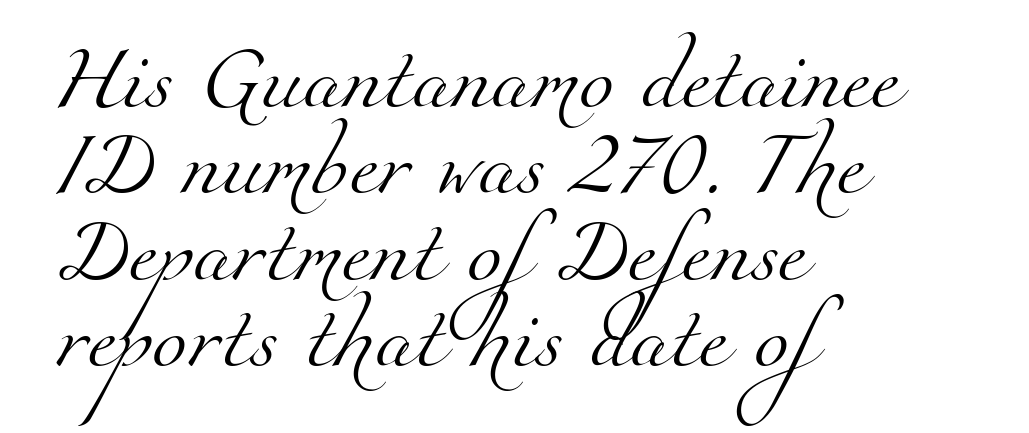
Q: Is the text bold? A: No.
Q: Is the typeface a serif or a sans-serif typeface? A: Serif.
Q: Is the text underlined? A: No.
Q: How is the paragraph aligned? A: Left-aligned.
Q: Is the spacing between letters normal or unusually wide? A: Normal.
Q: Is the spacing between lines tight, normal or loose? A: Normal.
Q: Width (condensed, normal, or wide)? A: Normal.
Q: Stroke contrast? A: Medium.
Q: x-height? A: Small.
Q: Monospaced? A: No.
